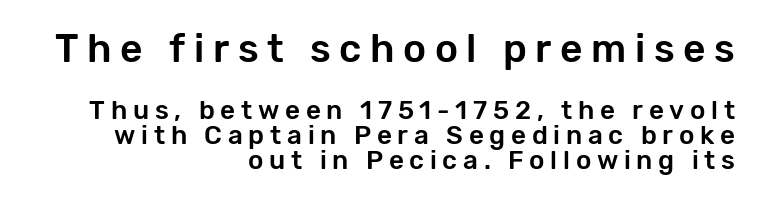
Q: Is the text italic (slanted)? A: No, it is upright.
Q: Is the typeface a serif or a sans-serif typeface? A: Sans-serif.
Q: Is the text underlined? A: No.
Q: How is the paragraph aligned? A: Right-aligned.
Q: Is the spacing between letters normal or unusually wide? A: Unusually wide.
Q: Is the spacing between lines tight, normal or loose? A: Tight.
Q: Which block of text is set in a larger size, the first (top) or the second (bottom)? A: The first (top) one.
Q: Width (condensed, normal, or wide)? A: Normal.
Q: Stroke contrast? A: Low.
Q: x-height? A: Medium.
Q: Monospaced? A: No.
